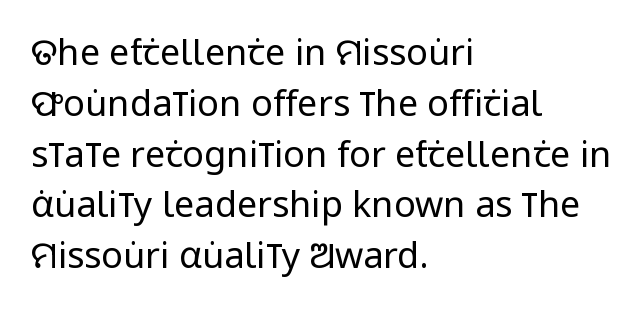
The image shows 36 px regular-weight, condensed sans-serif type, upright; set left-aligned, normal line spacing (1.41x), normal letter spacing, not underlined; low stroke contrast and a large x-height.
